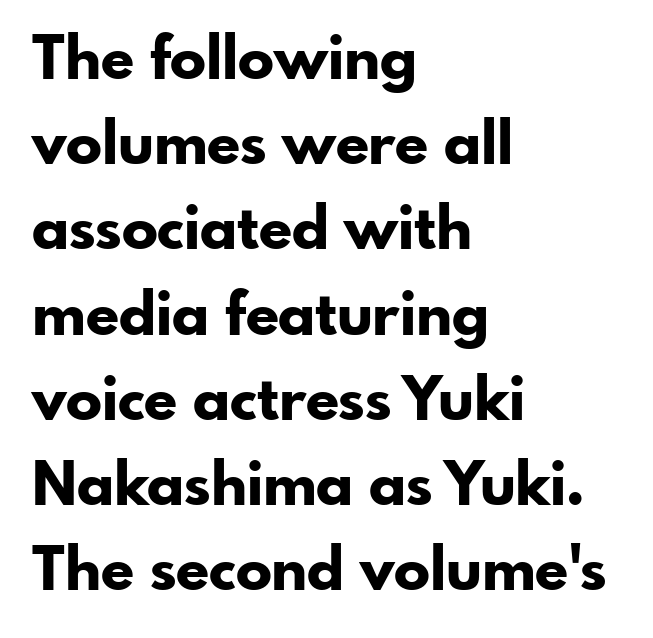
Q: Is the text bold? A: Yes.
Q: Is the text italic (slanted)? A: No, it is upright.
Q: Is the typeface a serif or a sans-serif typeface? A: Sans-serif.
Q: Is the text underlined? A: No.
Q: How is the paragraph aligned? A: Left-aligned.
Q: Is the spacing between letters normal or unusually wide? A: Normal.
Q: Is the spacing between lines tight, normal or loose? A: Normal.
Q: Width (condensed, normal, or wide)? A: Normal.
Q: Stroke contrast? A: Low.
Q: x-height? A: Small.
Q: Monospaced? A: No.
